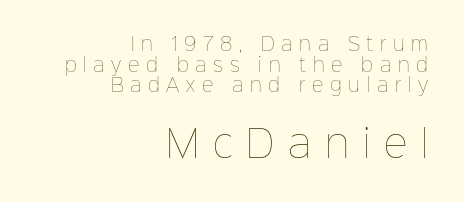
Nope, not italic — everything's standing straight. You could not count columns in this text — the font is proportionally spaced. This sample is right-justified, so line beginnings fall wherever the words allow. Size hierarchy here favors the trailing block over the leading one.
